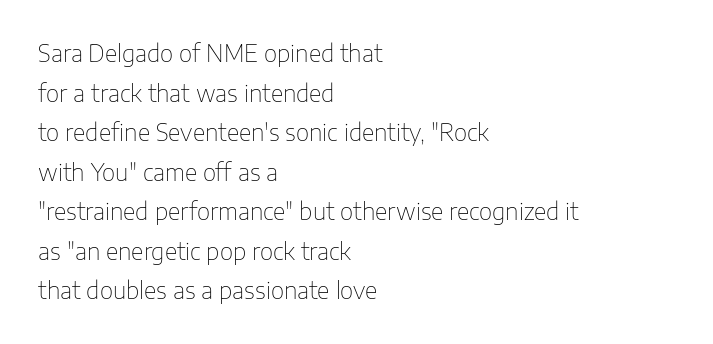
Q: Is the text bold? A: No.
Q: Is the text italic (slanted)? A: No, it is upright.
Q: Is the text underlined? A: No.
Q: How is the paragraph aligned? A: Left-aligned.
Q: Is the spacing between letters normal or unusually wide? A: Normal.
